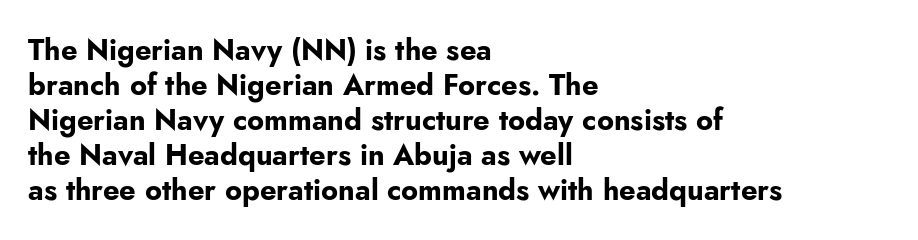
{"serif": "no", "italic": "no", "bold": "yes", "weight": "bold", "width": "normal", "stroke_contrast": "low", "x_height": "small", "monospaced": "no", "underline": "no", "align": "left", "line_spacing_ratio": 1.21, "letter_spacing": "normal", "letter_spacing_em": 0.0, "glyph_px": 29}
